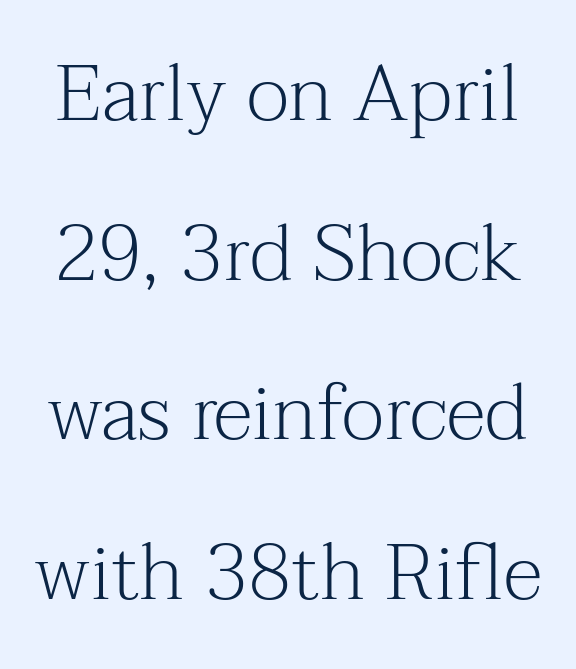
The image shows 79 px light serif type, upright; set loose line spacing (2.02x), normal letter spacing, not underlined; medium stroke contrast and a medium x-height.
